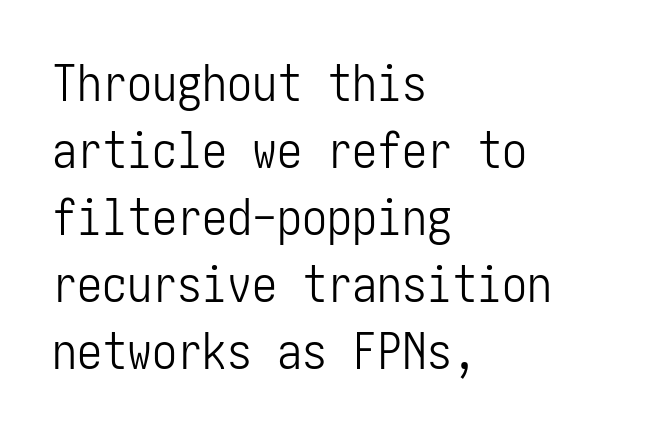
The image shows 50 px light, condensed sans-serif type, upright; set left-aligned, normal line spacing (1.34x), normal letter spacing, not underlined; low stroke contrast and a medium x-height.
